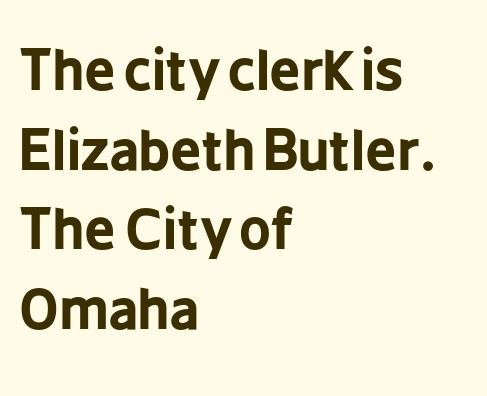
Q: Is the text bold? A: Yes.
Q: Is the text italic (slanted)? A: No, it is upright.
Q: Is the typeface a serif or a sans-serif typeface? A: Sans-serif.
Q: Is the text underlined? A: No.
Q: How is the paragraph aligned? A: Left-aligned.
Q: Is the spacing between letters normal or unusually wide? A: Normal.
Q: Is the spacing between lines tight, normal or loose? A: Normal.
Q: Width (condensed, normal, or wide)? A: Condensed.
Q: Stroke contrast? A: Low.
Q: x-height? A: Medium.
Q: Monospaced? A: No.
